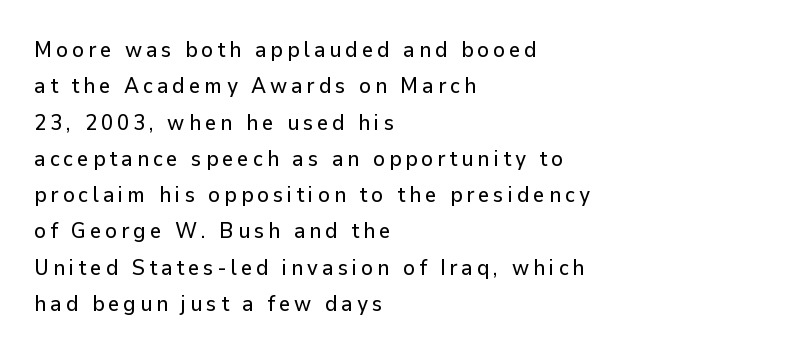
The image shows 22 px text type, upright; set left-aligned, normal line spacing (1.65x), not underlined.
